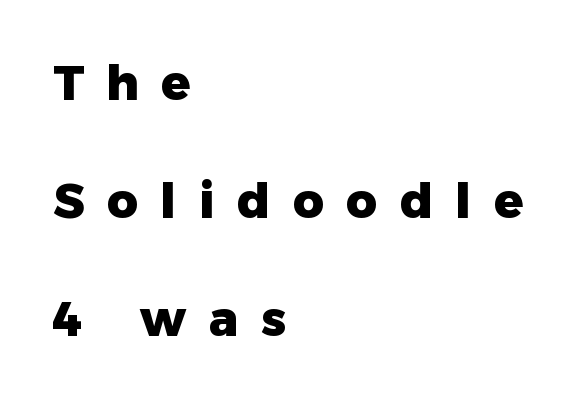
Q: Is the text bold? A: Yes.
Q: Is the text italic (slanted)? A: No, it is upright.
Q: Is the typeface a serif or a sans-serif typeface? A: Sans-serif.
Q: Is the text underlined? A: No.
Q: How is the paragraph aligned? A: Left-aligned.
Q: Is the spacing between letters normal or unusually wide? A: Unusually wide.
Q: Is the spacing between lines tight, normal or loose? A: Loose.
Q: Width (condensed, normal, or wide)? A: Normal.
Q: Stroke contrast? A: Low.
Q: x-height? A: Medium.
Q: Monospaced? A: No.
